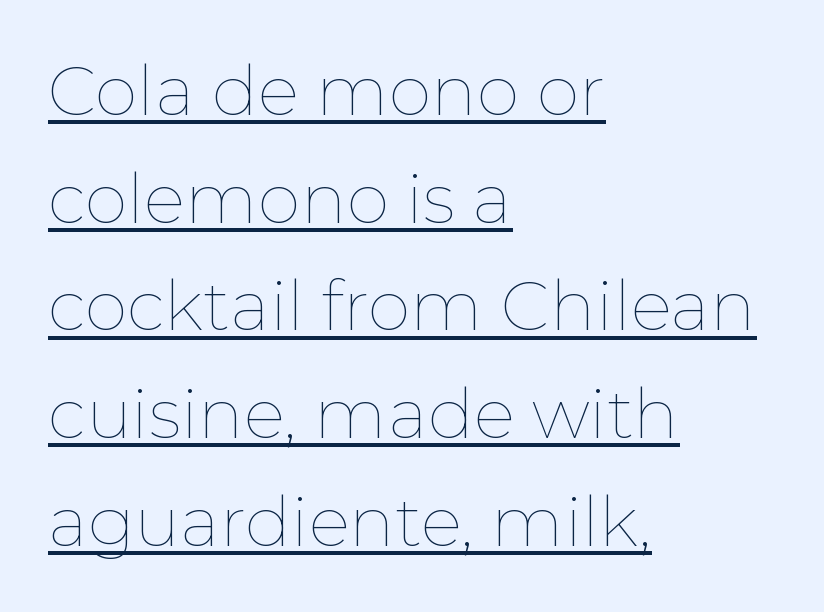
{"italic": "no", "bold": "no", "weight": "thin", "width": "normal", "stroke_contrast": "low", "x_height": "medium", "monospaced": "no", "underline": "yes", "align": "left", "line_spacing": "normal", "line_spacing_ratio": 1.56, "letter_spacing": "normal", "letter_spacing_em": 0.0, "glyph_px": 69}
